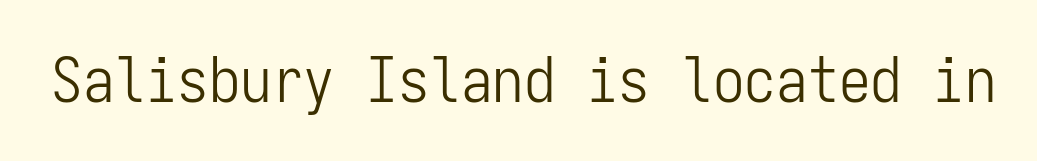
Q: Is the text bold? A: No.
Q: Is the text italic (slanted)? A: No, it is upright.
Q: Is the typeface a serif or a sans-serif typeface? A: Sans-serif.
Q: Is the text underlined? A: No.
Q: Is the spacing between letters normal or unusually wide? A: Normal.
Q: Width (condensed, normal, or wide)? A: Condensed.
Q: Stroke contrast? A: Low.
Q: x-height? A: Medium.
Q: Monospaced? A: Yes.
